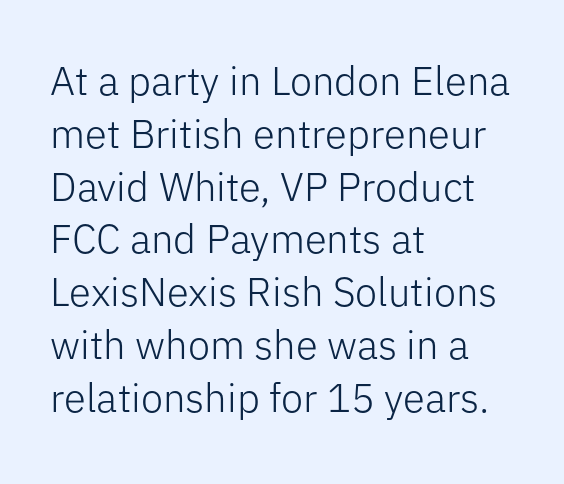
The type family on display is of the sans-serif kind. The passage shown has conventional tracking throughout. The typesetter chose a ragged-right arrangement here. Stems here are at most as thick as an everyday book face. This sample has the flowing, uneven cadence of proportional lettering.
